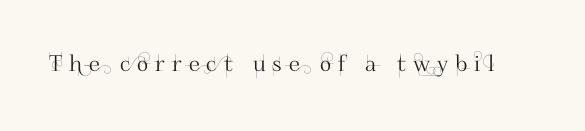
{"italic": "no", "underline": "no", "letter_spacing": "wide", "letter_spacing_em": 0.32, "glyph_px": 22}
